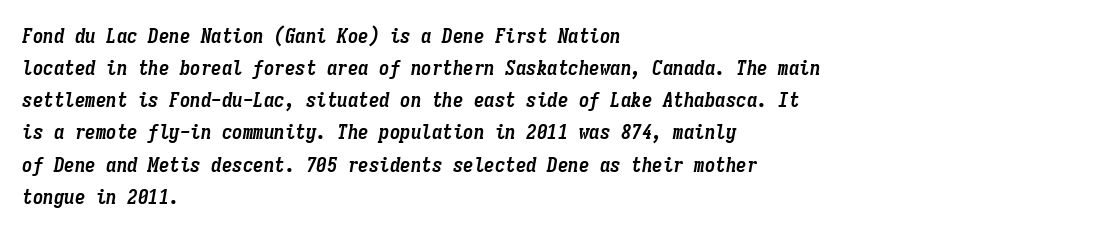
Regarding leading, the lines here are spaced in the standard way. Is the type bold? Yes — the strokes are clearly thick and heavy. Descenders hang freely into open space. Here the glyphs are tracked normally, forming tight word shapes.
